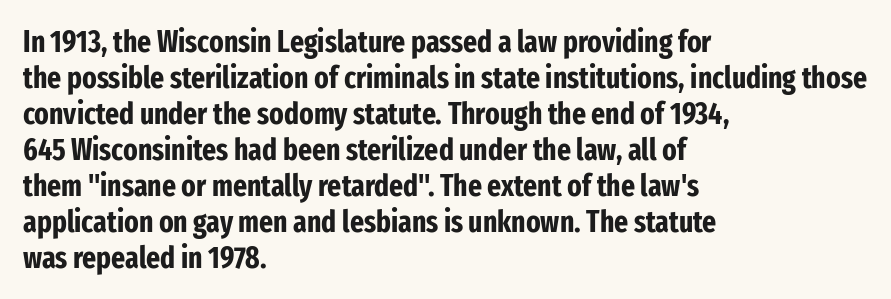
This sample has the flowing, uneven cadence of proportional lettering. Designer's note — italics off, roman on. Beneath every word, the page is bare. Weight check: bold — yes, fully.
